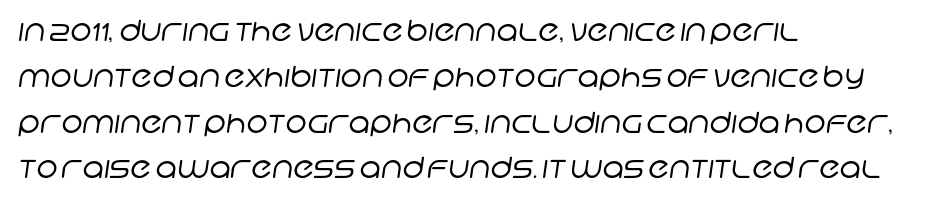
Where is the straight margin? On the left. These lines are rendered in a variable-pitch font. Words appear dense and cohesive because spacing is normal. Grotesque or geometric, the face here clearly has no serifs. The glyphs are unaccompanied by any horizontal stroke below them.
